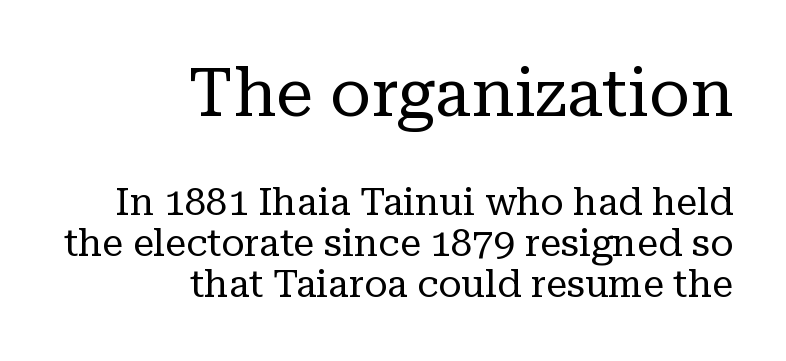
Q: Is the text bold? A: No.
Q: Is the text italic (slanted)? A: No, it is upright.
Q: Is the typeface a serif or a sans-serif typeface? A: Serif.
Q: Is the text underlined? A: No.
Q: How is the paragraph aligned? A: Right-aligned.
Q: Is the spacing between letters normal or unusually wide? A: Normal.
Q: Is the spacing between lines tight, normal or loose? A: Tight.
Q: Which block of text is set in a larger size, the first (top) or the second (bottom)? A: The first (top) one.
Q: Width (condensed, normal, or wide)? A: Normal.
Q: Stroke contrast? A: Low.
Q: x-height? A: Medium.
Q: Monospaced? A: No.
